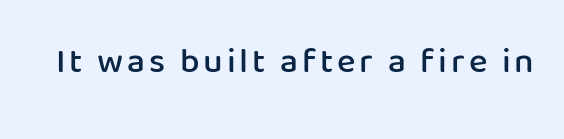
Q: Is the text bold? A: Semi-bold.
Q: Is the text italic (slanted)? A: No, it is upright.
Q: Is the typeface a serif or a sans-serif typeface? A: Sans-serif.
Q: Is the text underlined? A: No.
Q: Width (condensed, normal, or wide)? A: Normal.
Q: Stroke contrast? A: Low.
Q: x-height? A: Medium.
Q: Monospaced? A: No.
